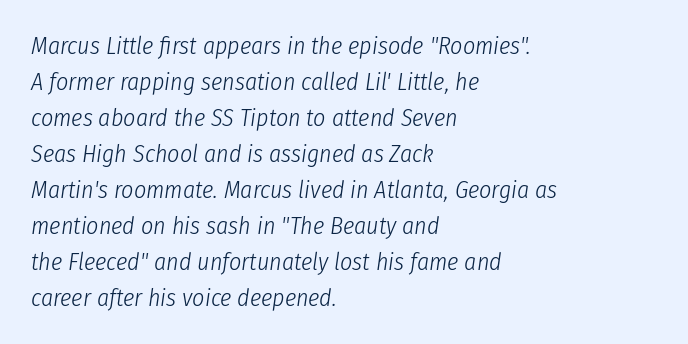
The image shows 24 px text type, italic (leaning right); set left-aligned, normal line spacing (1.5x), normal letter spacing, not underlined.
